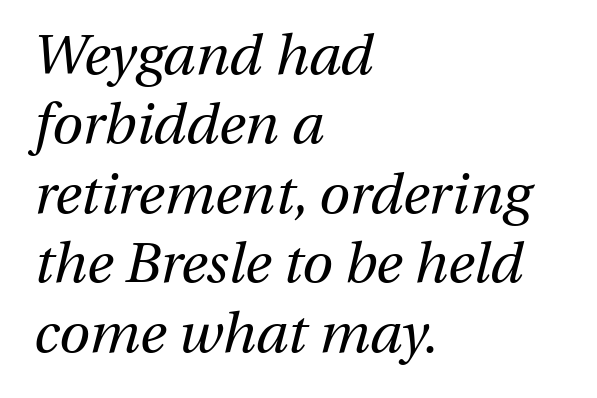
Characters are canted at an angle relative to the baseline's perpendicular. Reading down the block, your eye returns to a fixed left position each line. The weight tops out at a normal text grade. Inter-character spacing is left at the font's built-in metrics.
